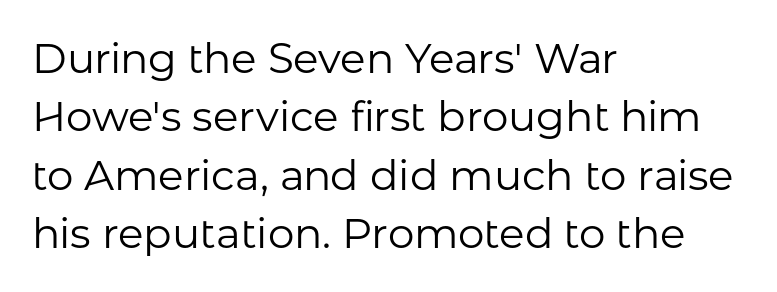
The image shows 42 px regular-weight sans-serif type, upright; set left-aligned, normal line spacing (1.39x), normal letter spacing, not underlined; low stroke contrast and a medium x-height.
